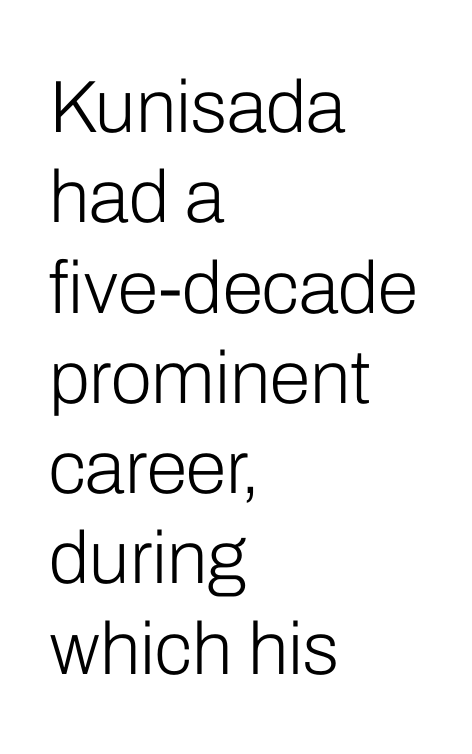
{"serif": "no", "italic": "no", "bold": "no", "weight": "light", "width": "normal", "stroke_contrast": "low", "x_height": "medium", "monospaced": "no", "underline": "no", "align": "left", "line_spacing_ratio": 1.22, "letter_spacing": "normal", "letter_spacing_em": 0.0, "glyph_px": 74}
